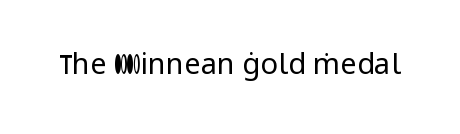
Q: Is the text bold? A: No.
Q: Is the text italic (slanted)? A: No, it is upright.
Q: Is the typeface a serif or a sans-serif typeface? A: Sans-serif.
Q: Is the text underlined? A: No.
Q: Is the spacing between letters normal or unusually wide? A: Normal.
Q: Width (condensed, normal, or wide)? A: Normal.
Q: Stroke contrast? A: Low.
Q: x-height? A: Medium.
Q: Monospaced? A: No.
